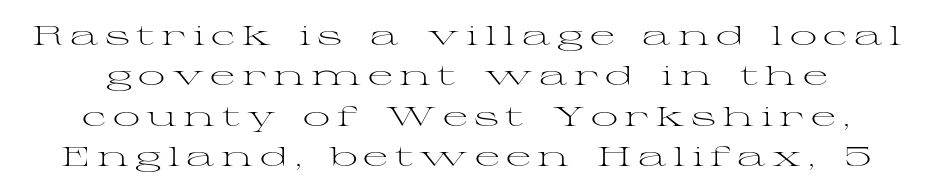
The image shows 27 px text type, upright; set normal line spacing (1.5x), unusually wide letter spacing (+0.24 em), not underlined.
